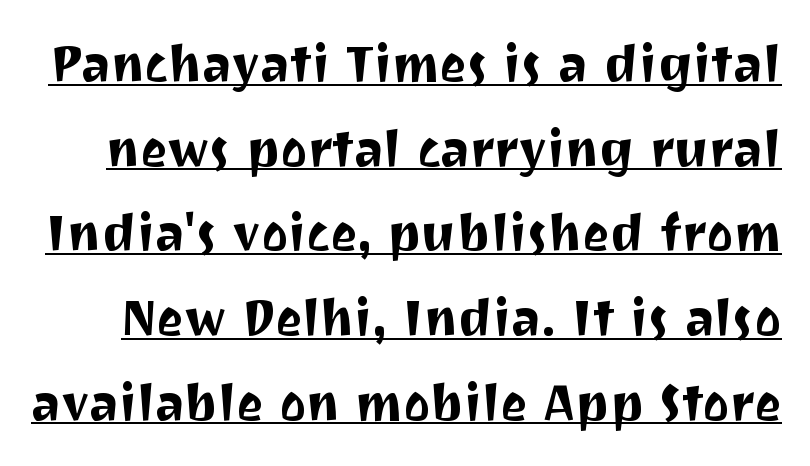
Q: Is the text italic (slanted)? A: No, it is upright.
Q: Is the typeface a serif or a sans-serif typeface? A: Sans-serif.
Q: Is the text underlined? A: Yes.
Q: Is the spacing between letters normal or unusually wide? A: Normal.
Q: Is the spacing between lines tight, normal or loose? A: Normal.
Q: Width (condensed, normal, or wide)? A: Normal.
Q: Stroke contrast? A: Medium.
Q: x-height? A: Medium.
Q: Monospaced? A: No.
